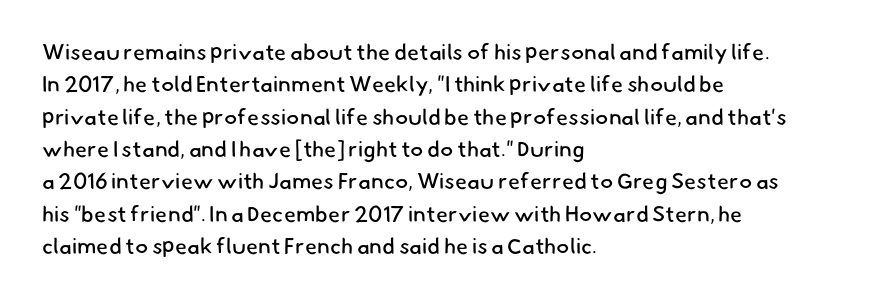
Q: Is the text bold? A: No.
Q: Is the text underlined? A: No.
Q: How is the paragraph aligned? A: Left-aligned.
Q: Is the spacing between letters normal or unusually wide? A: Normal.
Q: Is the spacing between lines tight, normal or loose? A: Normal.
